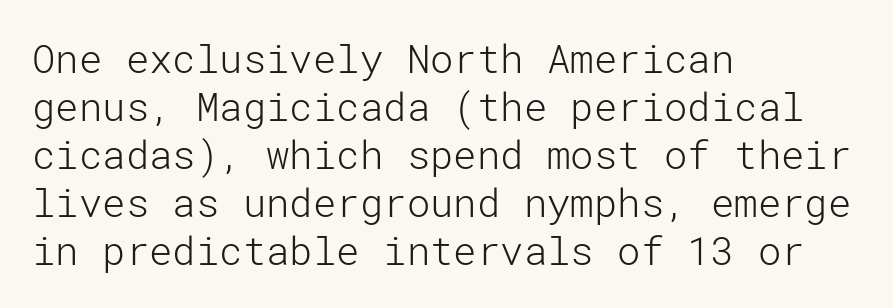
The image shows 39 px light sans-serif type, upright; set left-aligned, line spacing 1.23x, normal letter spacing, not underlined; low stroke contrast and a medium x-height.
